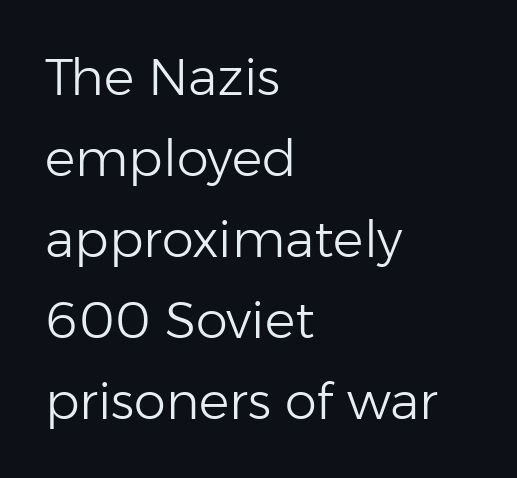
This sample is left-justified, so line endings fall wherever the words run out. Vertical stems look standard width or narrower in stroke. These lines are rendered in a variable-pitch font. Students, note that the glyphs here touch the page at normal intervals.
